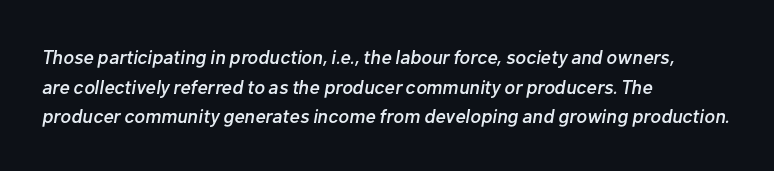
Q: Is the text italic (slanted)? A: Yes, it leans right by about 10 degrees.
Q: Is the text underlined? A: No.
Q: How is the paragraph aligned? A: Left-aligned.
Q: Is the spacing between letters normal or unusually wide? A: Normal.
Q: Is the spacing between lines tight, normal or loose? A: Normal.
